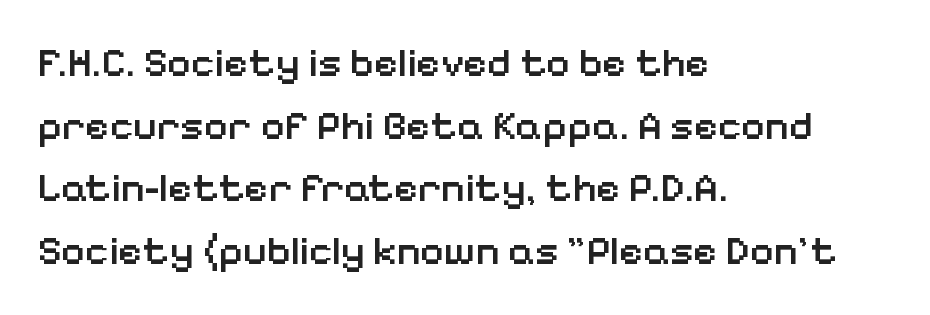
{"serif": "no", "italic": "no", "bold": "semi", "weight": "semibold", "width": "normal", "stroke_contrast": "low", "x_height": "medium", "monospaced": "no", "underline": "no", "align": "left", "line_spacing": "normal", "line_spacing_ratio": 1.53, "letter_spacing": "normal", "letter_spacing_em": 0.0, "glyph_px": 41}
